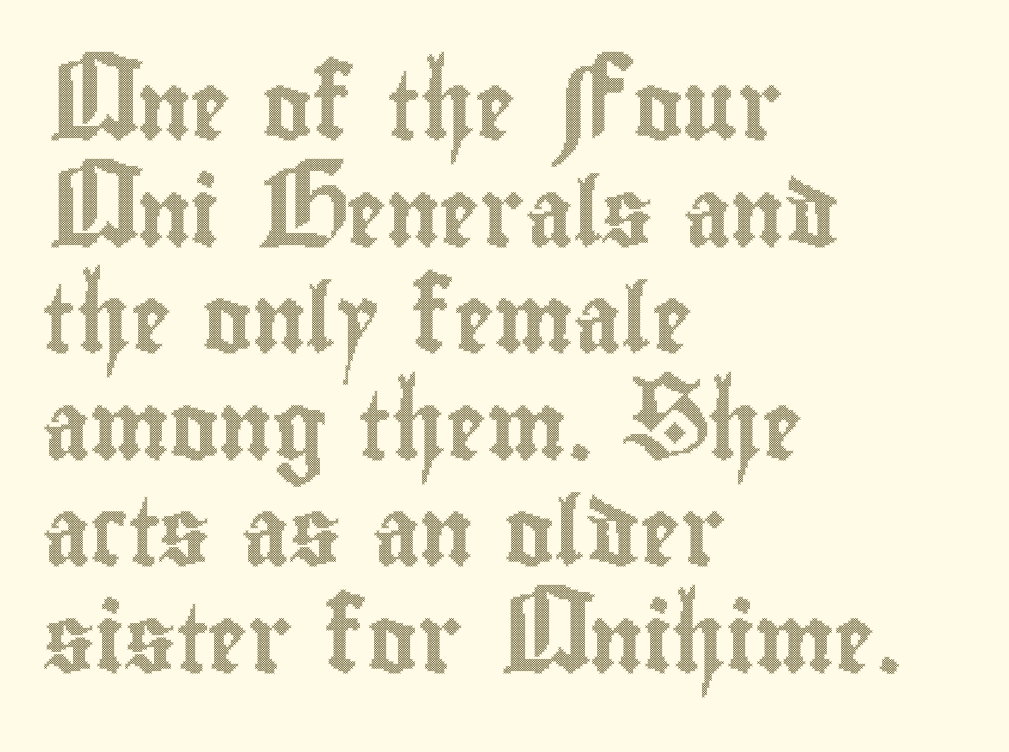
{"italic": "no", "width": "condensed", "x_height": "small", "monospaced": "no", "underline": "no", "align": "left", "line_spacing": "normal", "line_spacing_ratio": 1.59, "letter_spacing": "normal", "letter_spacing_em": 0.0, "glyph_px": 67}
